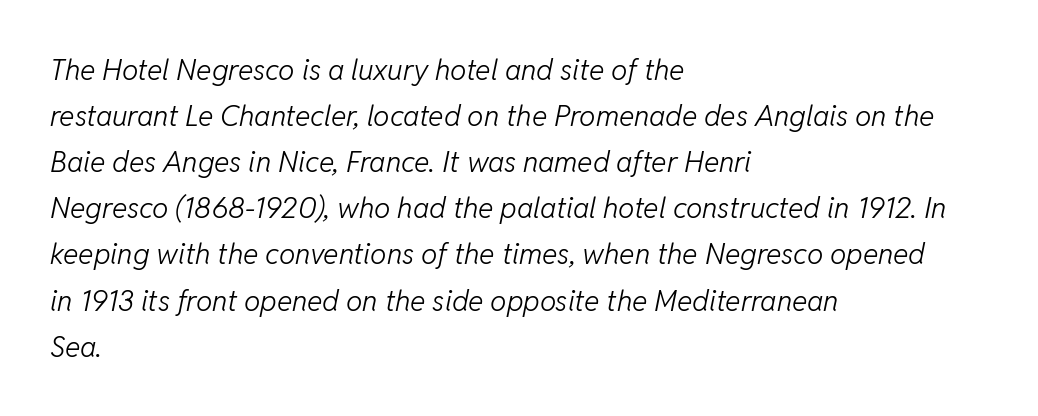
The image shows 29 px light type, italic (leaning right); set left-aligned, normal line spacing (1.59x), normal letter spacing, not underlined; low stroke contrast and a medium x-height.
